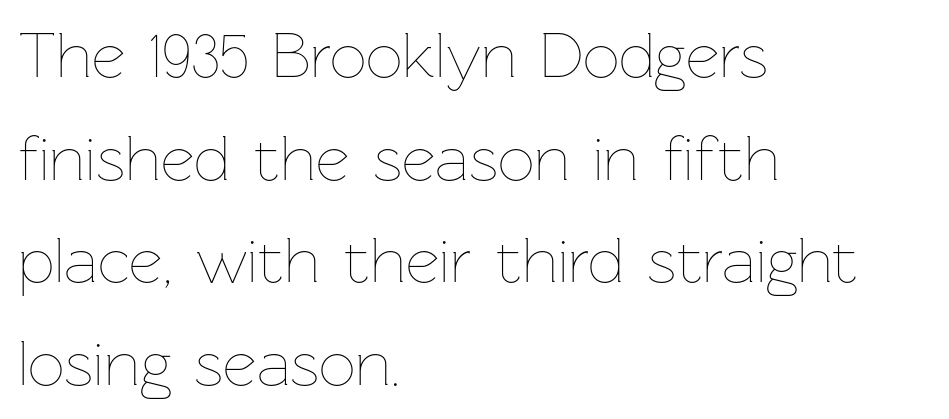
The image shows 65 px thin type, upright; set left-aligned, normal line spacing (1.58x), normal letter spacing, not underlined; low stroke contrast and a medium x-height.
